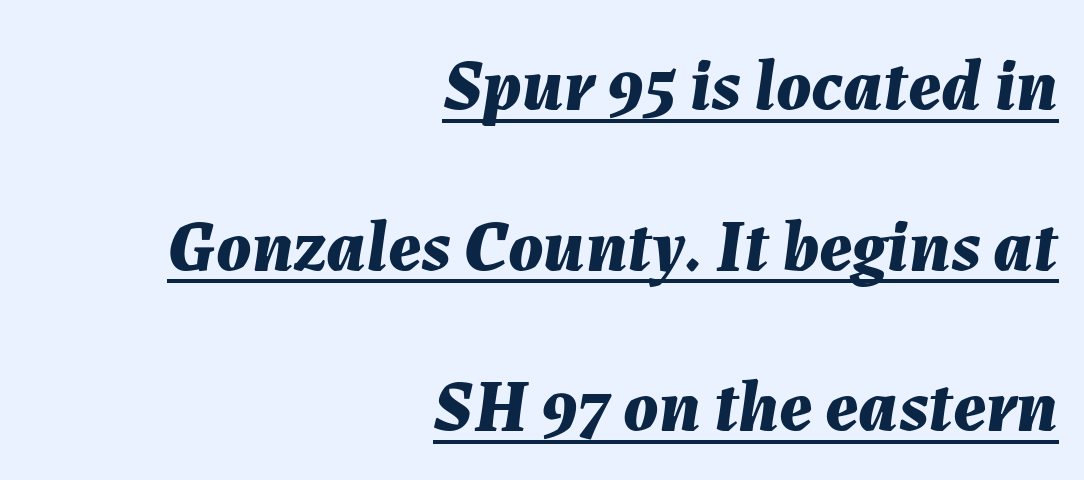
{"italic": "yes", "lean": "right", "slant_degrees": 7, "bold": "yes", "weight": "bold", "width": "normal", "stroke_contrast": "medium", "x_height": "medium", "monospaced": "no", "underline": "yes", "align": "right", "line_spacing": "loose", "line_spacing_ratio": 2.2, "letter_spacing": "normal", "letter_spacing_em": 0.0, "glyph_px": 73}
